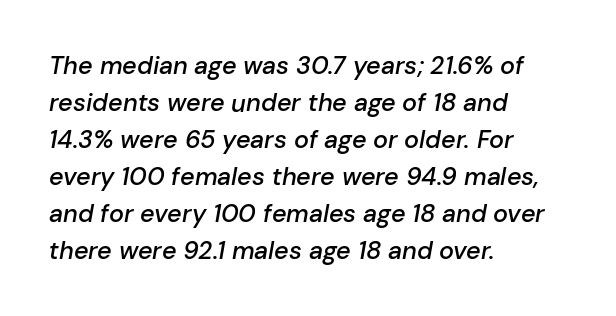
Q: Is the text bold? A: Semi-bold.
Q: Is the text italic (slanted)? A: Yes, it leans right by about 10 degrees.
Q: Is the text underlined? A: No.
Q: How is the paragraph aligned? A: Left-aligned.
Q: Is the spacing between letters normal or unusually wide? A: Normal.
Q: Is the spacing between lines tight, normal or loose? A: Normal.
